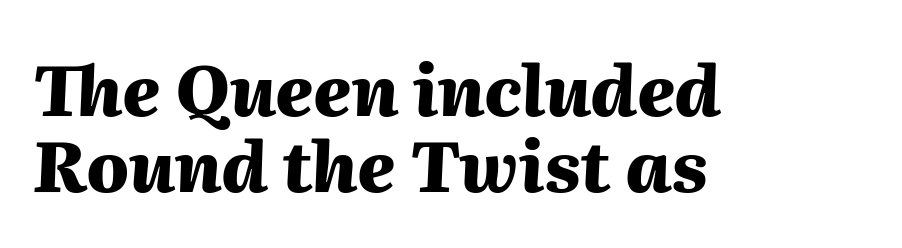
Every row of glyphs begins at an identical x-position on the left. The letterforms sit shoulder to shoulder at normal distance. Set as a true bold cut, around the 700 mark. Style check: oblique.
